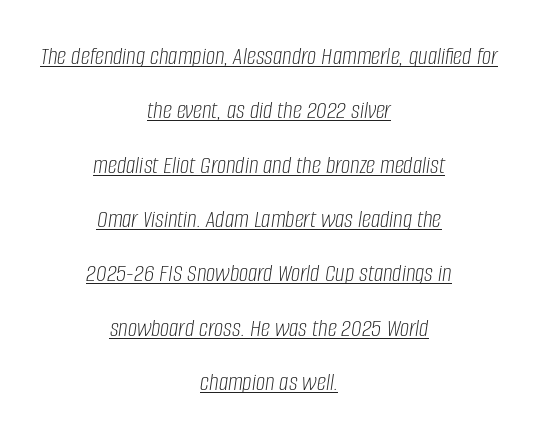
Compared with a flush-left layout, this one balances lines on the center instead. Loosely led — the rows are spread out. Each word holds together tightly as a unit, with standard inter-letter gaps. The letterforms sit at book weight or below. The glyphs are accompanied by a horizontal stroke just below them. There's an unmistakable incline to the writing here.
